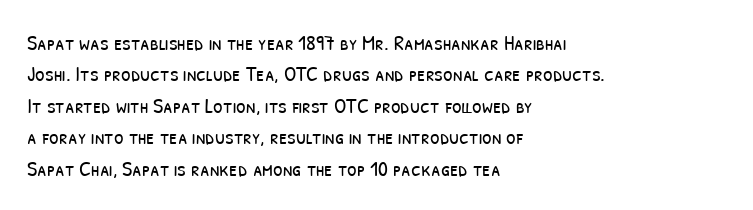
The face used here is rendered with its standard letterfit. Underlining? Definitely not there. The rows are spaced the way most documents space them. Caption: multi-line text, flush left, ragged right.
